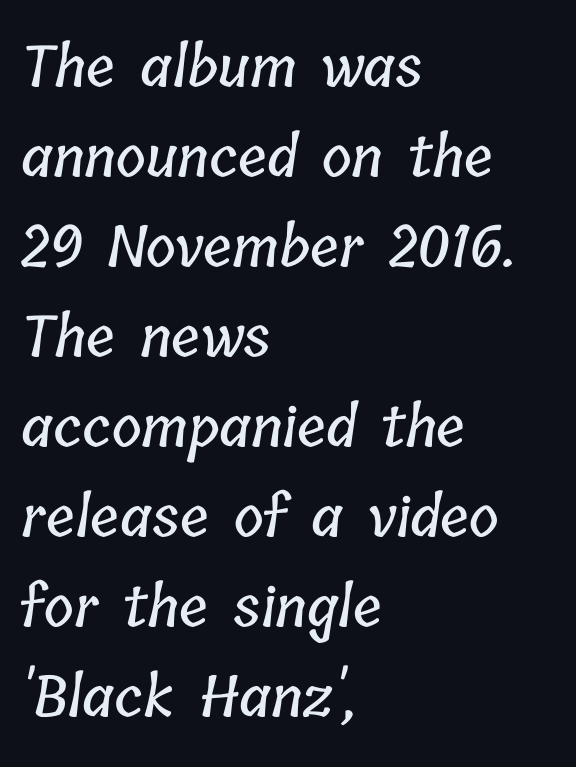
The words here are not underlined. Line spacing here is normal. The passage shown is typed in a proportional face where columns would drift. This sample uses plain, unmodified letter spacing.
